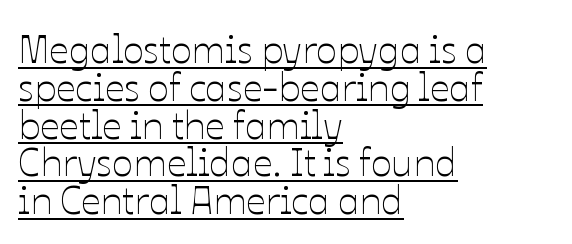
{"italic": "no", "bold": "no", "weight": "thin", "width": "normal", "stroke_contrast": "low", "x_height": "medium", "monospaced": "no", "underline": "yes", "align": "left", "line_spacing": "tight", "line_spacing_ratio": 0.97, "letter_spacing": "normal", "letter_spacing_em": 0.0, "glyph_px": 39}
